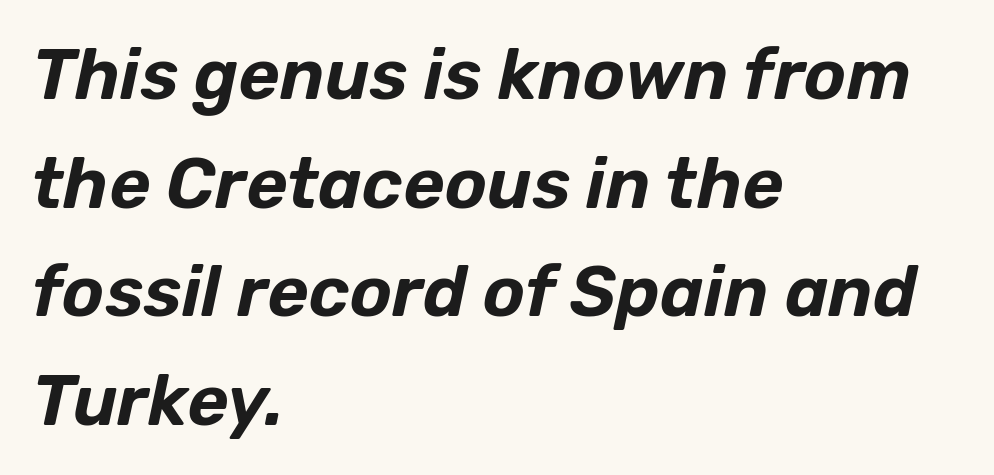
{"italic": "yes", "lean": "right", "slant_degrees": 12, "width": "normal", "stroke_contrast": "low", "x_height": "medium", "monospaced": "no", "underline": "no", "align": "left", "line_spacing": "normal", "line_spacing_ratio": 1.53, "letter_spacing": "normal", "letter_spacing_em": 0.0, "glyph_px": 71}
